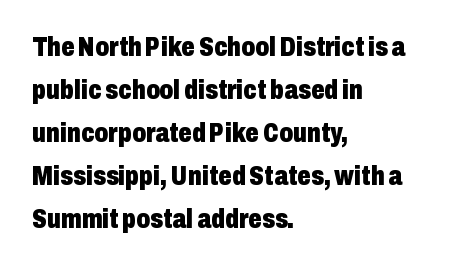
Q: Is the text bold? A: Yes.
Q: Is the text italic (slanted)? A: No, it is upright.
Q: Is the text underlined? A: No.
Q: How is the paragraph aligned? A: Left-aligned.
Q: Is the spacing between letters normal or unusually wide? A: Normal.
Q: Is the spacing between lines tight, normal or loose? A: Normal.
